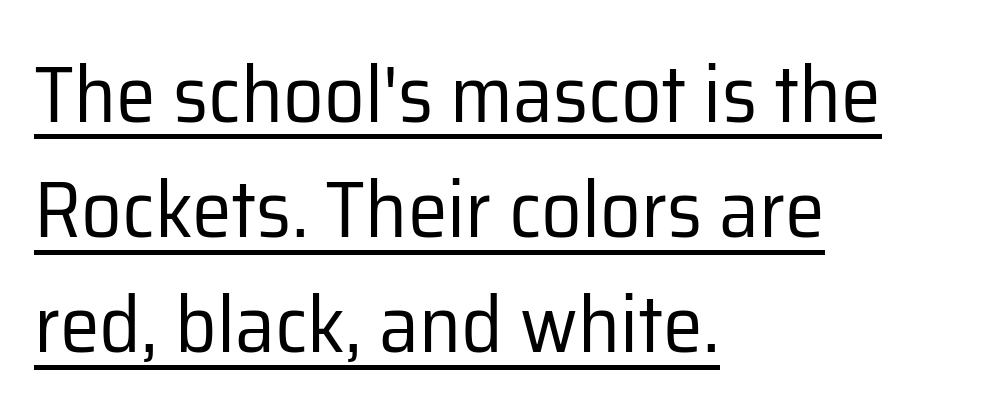
{"serif": "no", "italic": "no", "bold": "no", "weight": "regular", "width": "normal", "stroke_contrast": "low", "x_height": "medium", "monospaced": "no", "underline": "yes", "align": "left", "line_spacing": "normal", "line_spacing_ratio": 1.44, "letter_spacing": "normal", "letter_spacing_em": 0.0, "glyph_px": 80}
